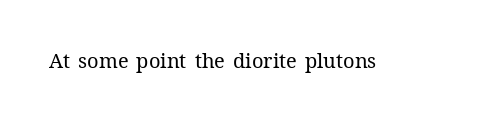
Posture: upright roman. Short note: letters normally spaced. The weight would be labelled regular, book, light, or lighter still. Lines of text with bare space underneath.
